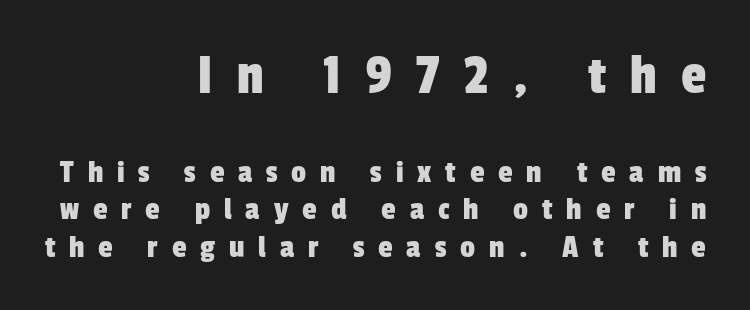
Q: Is the typeface a serif or a sans-serif typeface? A: Sans-serif.
Q: Is the text underlined? A: No.
Q: How is the paragraph aligned? A: Right-aligned.
Q: Is the spacing between letters normal or unusually wide? A: Unusually wide.
Q: Is the spacing between lines tight, normal or loose? A: Tight.
Q: Which block of text is set in a larger size, the first (top) or the second (bottom)? A: The first (top) one.
Q: Width (condensed, normal, or wide)? A: Condensed.
Q: Stroke contrast? A: Low.
Q: x-height? A: Medium.
Q: Monospaced? A: No.
